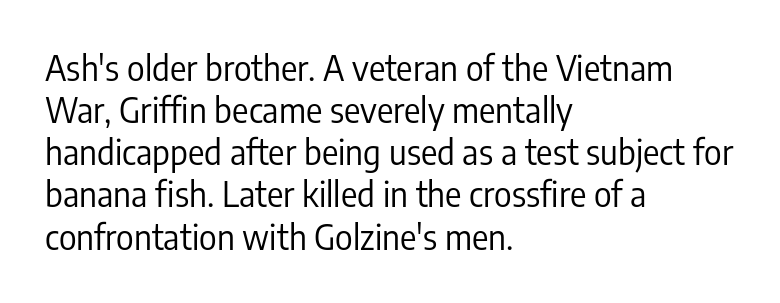
{"serif": "no", "italic": "no", "bold": "no", "weight": "regular", "width": "condensed", "stroke_contrast": "low", "x_height": "medium", "monospaced": "no", "underline": "no", "align": "left", "line_spacing_ratio": 1.24, "letter_spacing": "normal", "letter_spacing_em": 0.0, "glyph_px": 34}
